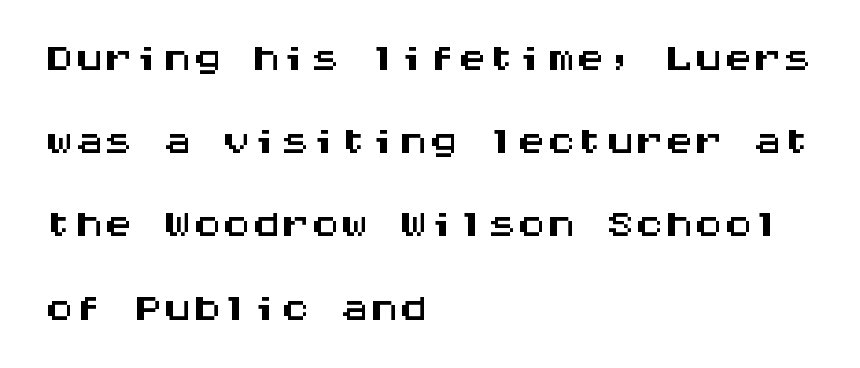
Q: Is the text italic (slanted)? A: No, it is upright.
Q: Is the typeface a serif or a sans-serif typeface? A: Sans-serif.
Q: Is the text underlined? A: No.
Q: How is the paragraph aligned? A: Left-aligned.
Q: Is the spacing between letters normal or unusually wide? A: Normal.
Q: Is the spacing between lines tight, normal or loose? A: Normal.
Q: Width (condensed, normal, or wide)? A: Wide.
Q: Stroke contrast? A: Medium.
Q: x-height? A: Large.
Q: Monospaced? A: Yes.
